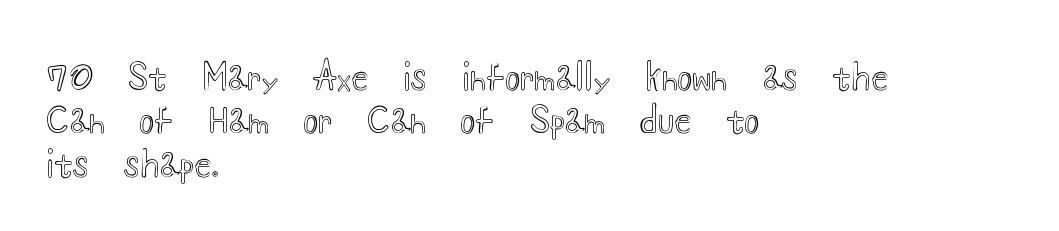
The image shows 35 px wide type, upright; set left-aligned, line spacing 1.24x, normal letter spacing, not underlined; a small x-height.
